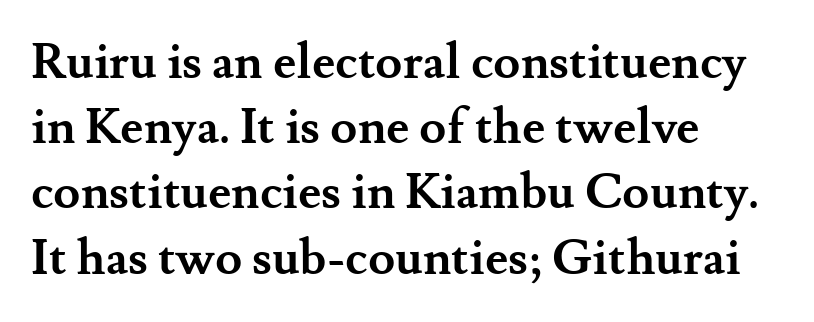
{"serif": "yes", "italic": "no", "bold": "yes", "weight": "semibold", "width": "normal", "stroke_contrast": "medium", "x_height": "small", "monospaced": "no", "underline": "no", "align": "left", "line_spacing": "normal", "line_spacing_ratio": 1.33, "letter_spacing": "normal", "letter_spacing_em": 0.0, "glyph_px": 49}
